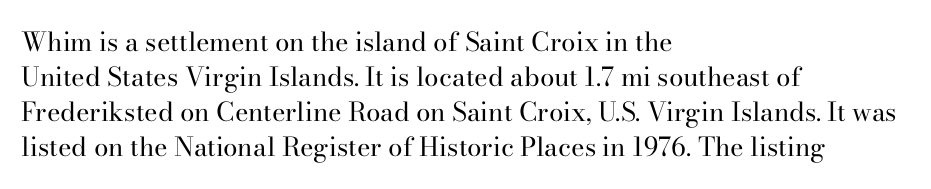
{"italic": "no", "bold": "no", "underline": "no", "align": "left", "line_spacing": "normal", "line_spacing_ratio": 1.35, "letter_spacing": "normal", "letter_spacing_em": 0.0, "glyph_px": 26}
